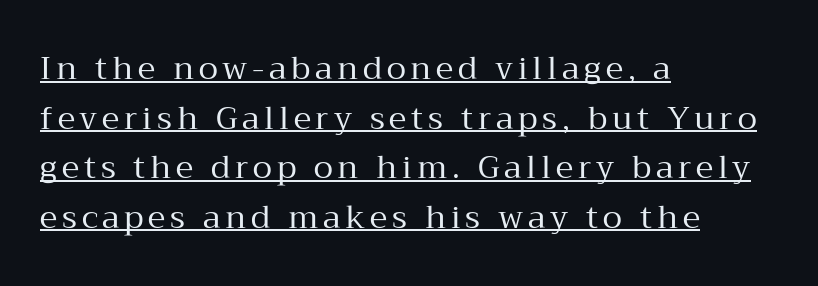
Q: Is the text bold? A: No.
Q: Is the text italic (slanted)? A: No, it is upright.
Q: Is the typeface a serif or a sans-serif typeface? A: Serif.
Q: Is the text underlined? A: Yes.
Q: How is the paragraph aligned? A: Left-aligned.
Q: Is the spacing between lines tight, normal or loose? A: Normal.
Q: Width (condensed, normal, or wide)? A: Normal.
Q: Stroke contrast? A: Medium.
Q: x-height? A: Medium.
Q: Monospaced? A: No.
